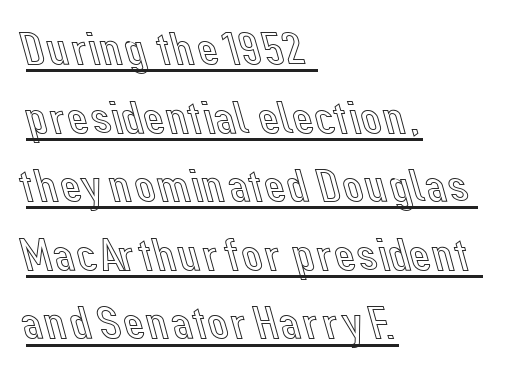
Line beginnings align vertically; line endings do not. The letters sit at their default tracking, neither squeezed nor spread. Varying glyph widths throughout — classic text-font behaviour. You can see a thin bar hugging the bottom of the glyphs. Baseline-to-baseline distance is the conventional proportion of letter height.
